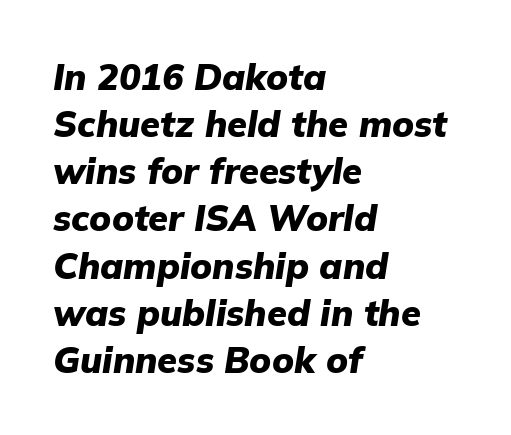
Q: Is the text bold? A: Yes.
Q: Is the text italic (slanted)? A: Yes, it leans right by about 9 degrees.
Q: Is the text underlined? A: No.
Q: How is the paragraph aligned? A: Left-aligned.
Q: Is the spacing between letters normal or unusually wide? A: Normal.
Q: Is the spacing between lines tight, normal or loose? A: Normal.
Q: Width (condensed, normal, or wide)? A: Normal.
Q: Stroke contrast? A: Low.
Q: x-height? A: Medium.
Q: Monospaced? A: No.
